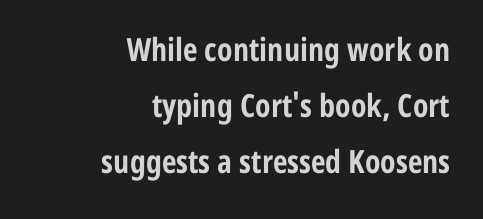
Is this a fixed-width face? No — the glyphs have proportional, varying widths. This rendering features lettering with no underline. Examine the stroke ends and you'll find no serifs. Every letter is thick-stroked: bold, no question. Notice how the stems are strictly vertical — no italics here.
